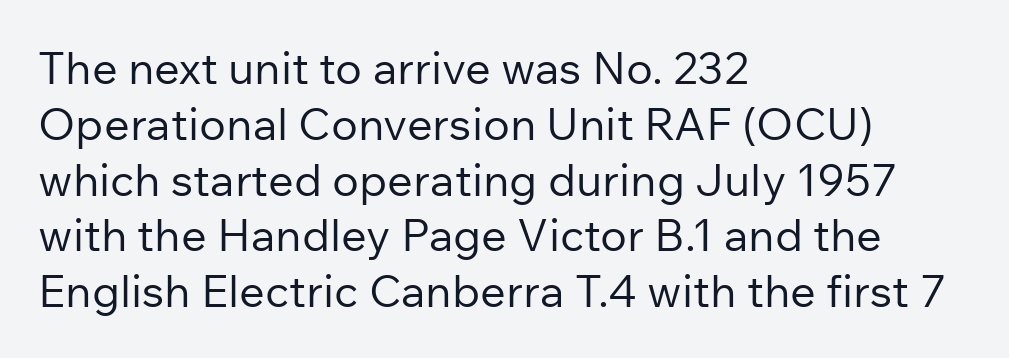
Q: Is the text bold? A: No.
Q: Is the text italic (slanted)? A: No, it is upright.
Q: Is the typeface a serif or a sans-serif typeface? A: Sans-serif.
Q: Is the text underlined? A: No.
Q: How is the paragraph aligned? A: Left-aligned.
Q: Is the spacing between letters normal or unusually wide? A: Normal.
Q: Width (condensed, normal, or wide)? A: Normal.
Q: Stroke contrast? A: Low.
Q: x-height? A: Medium.
Q: Monospaced? A: No.
